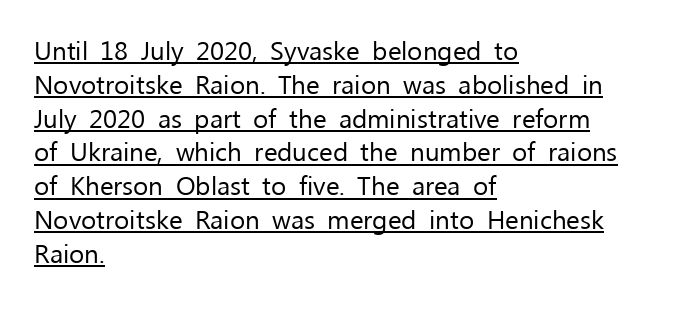
{"italic": "no", "bold": "no", "underline": "yes", "align": "left", "line_spacing": "normal", "line_spacing_ratio": 1.3, "letter_spacing": "normal", "letter_spacing_em": 0.0, "glyph_px": 26}
